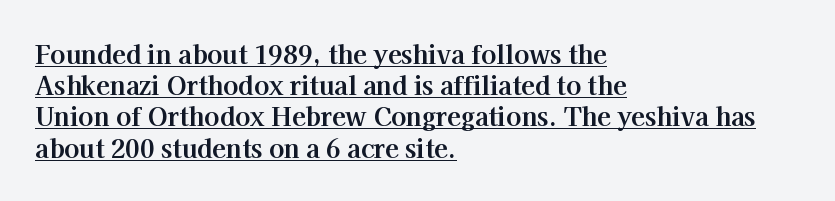
The image shows 25 px bold type, upright; set left-aligned, normal line spacing (1.25x), normal letter spacing, underlined.
